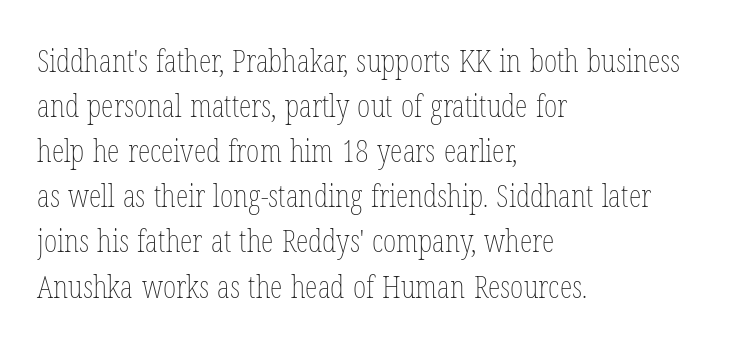
The image shows 32 px thin, condensed type, upright; set left-aligned, normal line spacing (1.41x), normal letter spacing, not underlined; low stroke contrast and a medium x-height.
